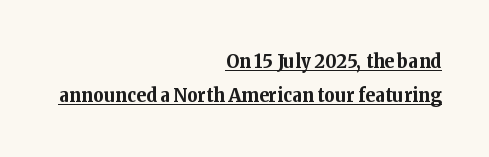
In terms of letterspacing, this is plain default setting. Do the letters lean? They stand straight. The typesetter has applied underlining to the passage shown. Compared with a flush-left layout, this one pins lines to the opposite, right side. Look at the stroke-to-counter ratio: heavy, a bold.
